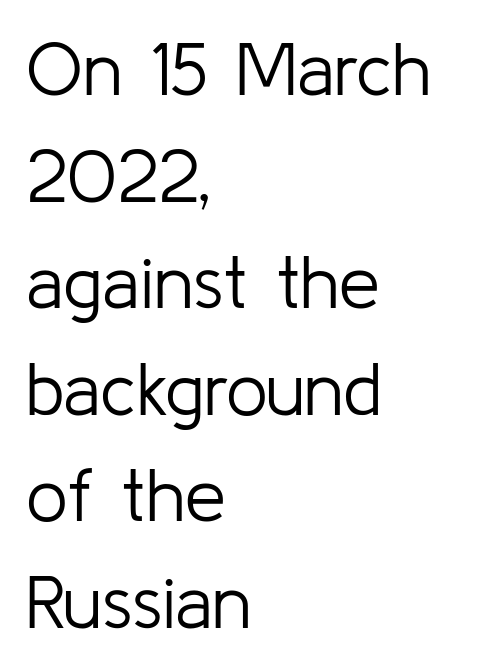
{"serif": "no", "italic": "no", "bold": "no", "weight": "light", "width": "normal", "stroke_contrast": "low", "x_height": "medium", "monospaced": "no", "underline": "no", "align": "left", "line_spacing": "normal", "line_spacing_ratio": 1.44, "letter_spacing": "normal", "letter_spacing_em": 0.0, "glyph_px": 74}
